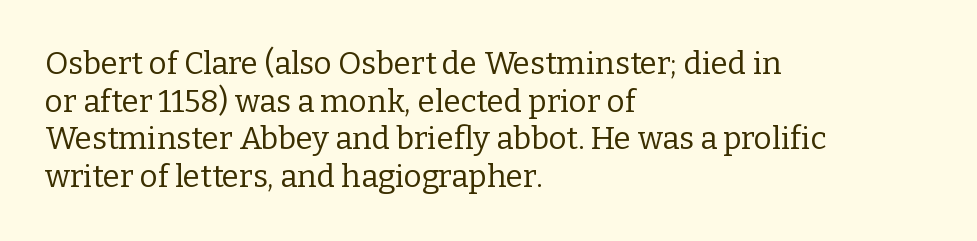
The passage shown has conventional tracking throughout. Is there any slant? The stems are plumb. Is this a sans? No — the strokes have serifs. Words float on clear page, feet unadorned. Is this a fixed-width face? No — the glyphs have proportional, varying widths.
